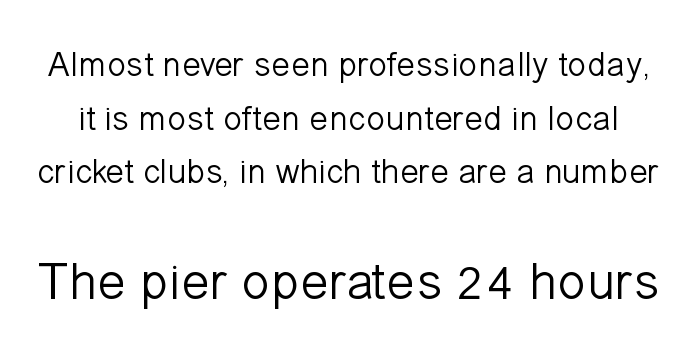
Spacing verdict: proportional, widths tailored to each character. Regarding leading, the lines here are spaced in the standard way. Are there feet on the stems? There aren't — it's a sans. Do the letters lean? They stand straight. Characters follow at the spacing the type designer built in. The face used here appears at its bigger size in the lower chunk.
